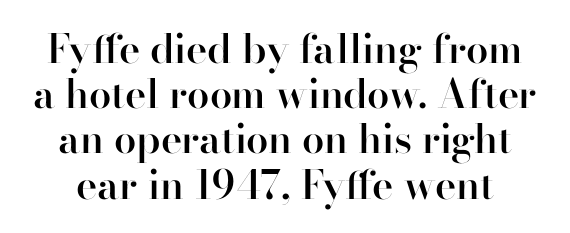
Character widths vary here, with narrow letters taking less room than wide ones. Weight check: semibold — heavier than regular, not quite bold. Honestly, there is no underline to notice here at all. This sample uses plain, unmodified letter spacing.
